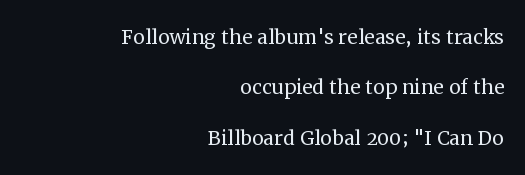
The image shows 26 px text type, upright; set right-aligned, loose line spacing (1.94x), normal letter spacing, not underlined.
